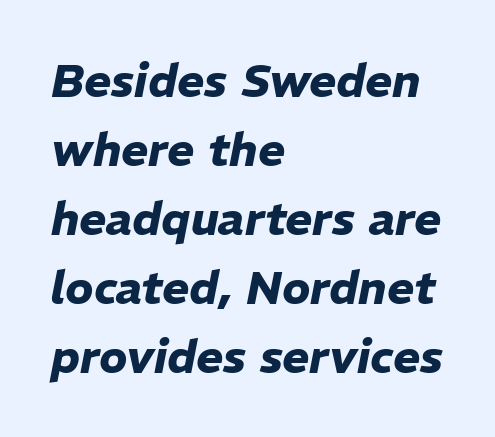
The image shows 46 px heavy type, italic (leaning right); set left-aligned, normal line spacing (1.5x), normal letter spacing, not underlined; low stroke contrast and a medium x-height.
